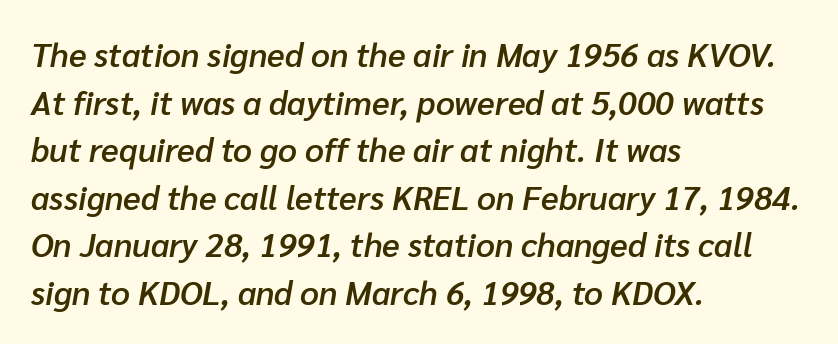
Slanted lettering throughout. The face used here is proportionally spaced, like ordinary book or web type. A bare baseline throughout the passage. The paragraph has a hard left edge and a soft right edge. The tracking reads as untouched default to a designer's eye.
